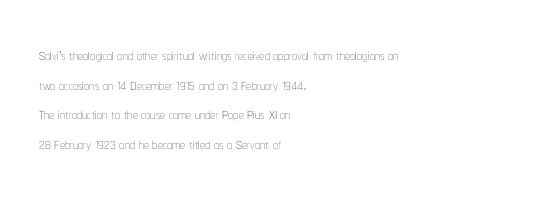
{"italic": "no", "bold": "no", "underline": "no", "align": "left", "line_spacing": "normal", "line_spacing_ratio": 1.48, "letter_spacing": "normal", "letter_spacing_em": 0.0, "glyph_px": 20}
